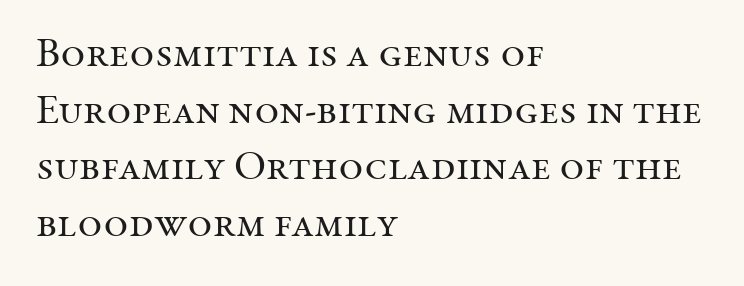
{"serif": "yes", "italic": "no", "bold": "no", "weight": "regular", "width": "normal", "stroke_contrast": "medium", "x_height": "medium", "monospaced": "no", "underline": "no", "align": "left", "line_spacing": "normal", "line_spacing_ratio": 1.35, "letter_spacing": "normal", "letter_spacing_em": 0.0, "glyph_px": 42}
